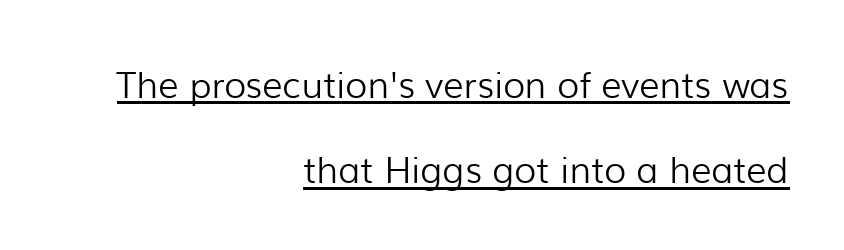
{"serif": "no", "italic": "no", "bold": "no", "weight": "light", "width": "normal", "stroke_contrast": "low", "x_height": "medium", "monospaced": "no", "underline": "yes", "align": "right", "line_spacing": "loose", "line_spacing_ratio": 2.37, "letter_spacing": "normal", "letter_spacing_em": 0.0, "glyph_px": 36}
